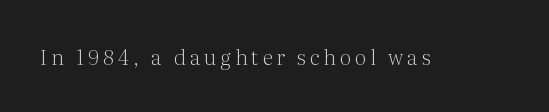
Nope, not italic — everything's standing straight. Weight: regular or lighter. This rendering features lettering with no underline.
